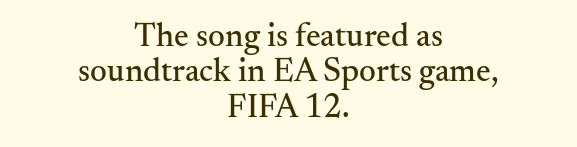
{"serif": "yes", "italic": "no", "width": "normal", "stroke_contrast": "medium", "x_height": "small", "monospaced": "no", "underline": "no", "align": "center", "line_spacing": "tight", "line_spacing_ratio": 1.07, "letter_spacing": "normal", "letter_spacing_em": 0.0, "glyph_px": 33}
